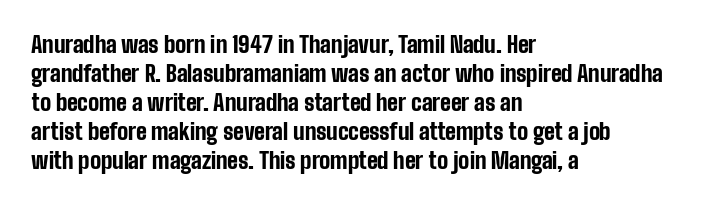
{"italic": "no", "bold": "yes", "underline": "no", "align": "left", "line_spacing": "normal", "line_spacing_ratio": 1.32, "letter_spacing": "normal", "letter_spacing_em": 0.0, "glyph_px": 22}
